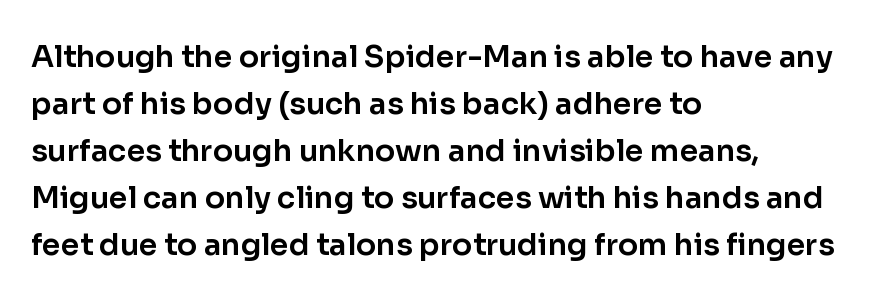
Q: Is the text italic (slanted)? A: No, it is upright.
Q: Is the typeface a serif or a sans-serif typeface? A: Sans-serif.
Q: Is the text underlined? A: No.
Q: How is the paragraph aligned? A: Left-aligned.
Q: Is the spacing between letters normal or unusually wide? A: Normal.
Q: Is the spacing between lines tight, normal or loose? A: Normal.
Q: Width (condensed, normal, or wide)? A: Normal.
Q: Stroke contrast? A: Low.
Q: x-height? A: Medium.
Q: Monospaced? A: No.
